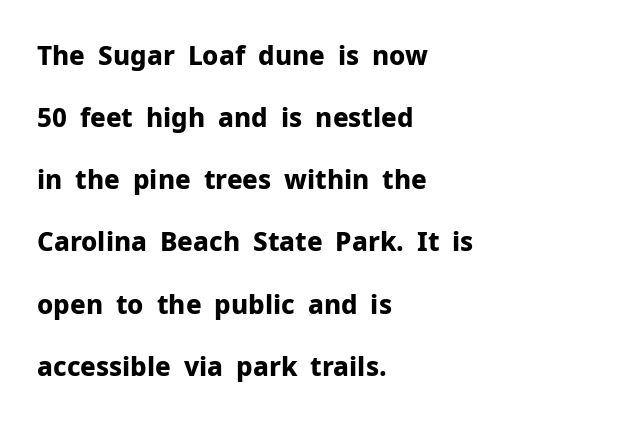
The image shows 26 px bold type, upright; set left-aligned, loose line spacing (2.39x), normal letter spacing, not underlined.
